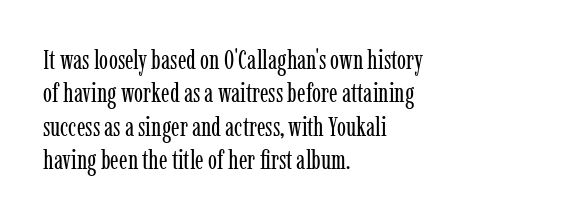
No letter is thick-stroked: the sample isn't bold. This rendering leaves character spacing at its baseline value. A bare baseline throughout the passage. Line beginnings align vertically; line endings do not. This sample uses an upright cut, with every glyph sitting square on the baseline.
